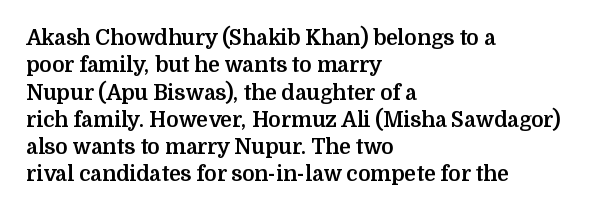
The rendering anchors every line to the left-hand side. This is the regular roman posture of the typeface. A normal amount of white space separates one row of letters from the next. The face used here is rendered with its standard letterfit. A clean baseline with only descenders dipping below it. The sample has been set heavy, in full bold.
